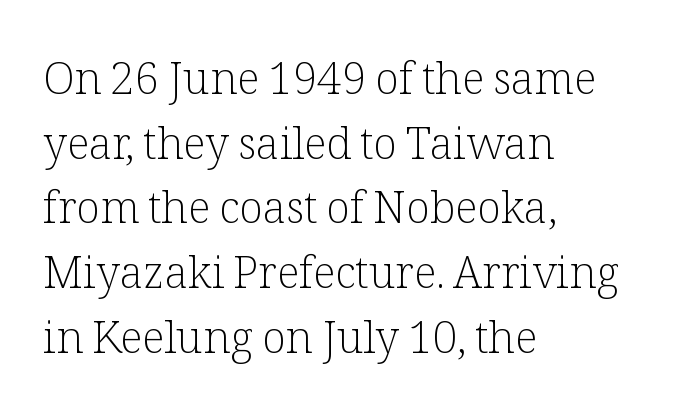
No italicization has been applied; the sample stays upright. The passage shown is not underscored anywhere. Stems here are at most as thick as an everyday book face. You could not count columns in this text — the font is proportionally spaced. The passage shown is typeset with a serif family.
